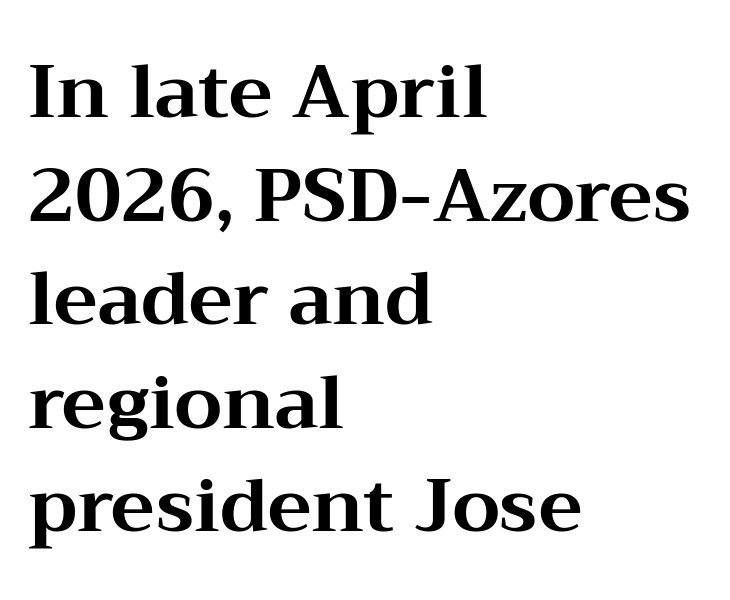
The image shows 74 px bold, wide serif type, upright; set left-aligned, normal line spacing (1.4x), normal letter spacing, not underlined; medium stroke contrast and a medium x-height.
